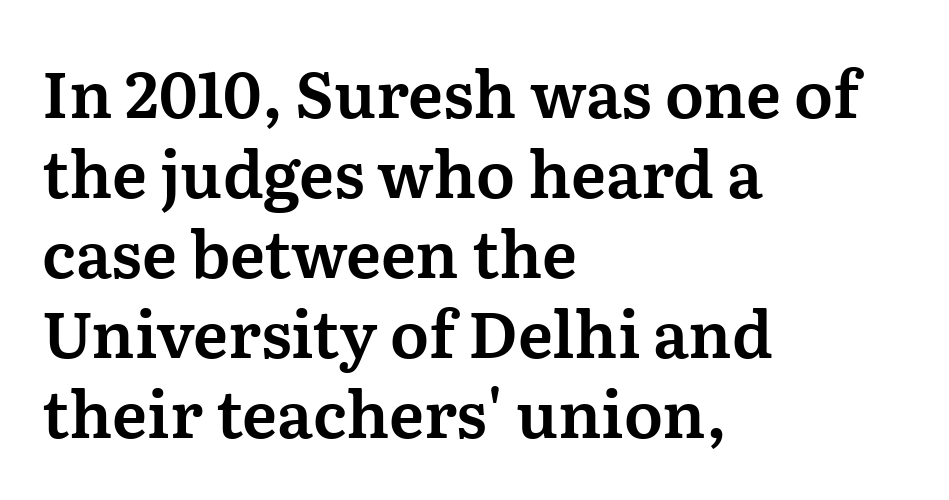
Proportional: the letters do not fall into vertical columns. A clean baseline with only descenders dipping below it. Posture: upright roman. The glyphs in this specimen are seriffed. Default kerning and tracking; the words read as compact shapes. Leftover space on each line is placed entirely after the last word.
